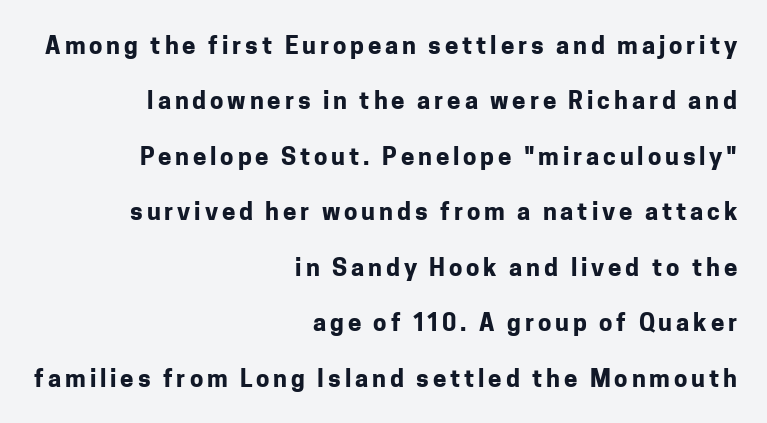
Airy leading. Beneath every word, the page is bare. Alignment: flush right. Quick note: not italic, upright. Typesetter's note: full bold, strokes at maximum text heaviness.
